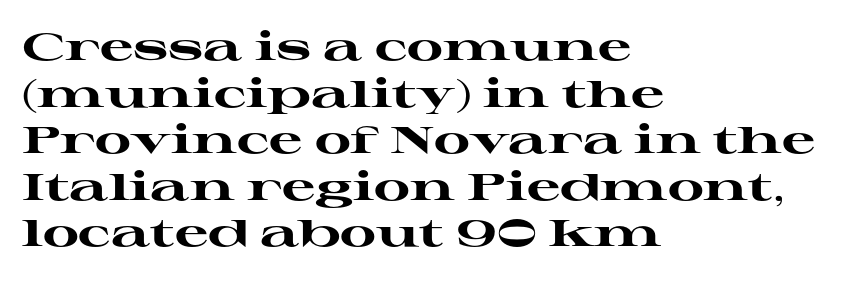
These lines are rendered in a variable-pitch font. Standard letterfit; no display-style spreading of the glyphs. Posture: vertical. Students, observe: this is what conventionally led text looks like. Is the block centered? No — it sits flush against the left margin. Check where the strokes stop: tiny serifs finish them off.
